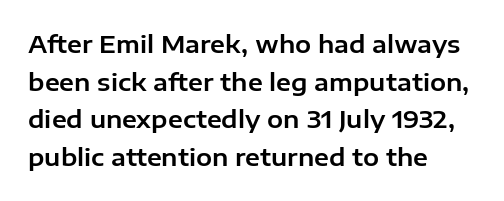
The image shows 24 px text type, upright; set left-aligned, normal line spacing (1.57x), normal letter spacing, not underlined.
